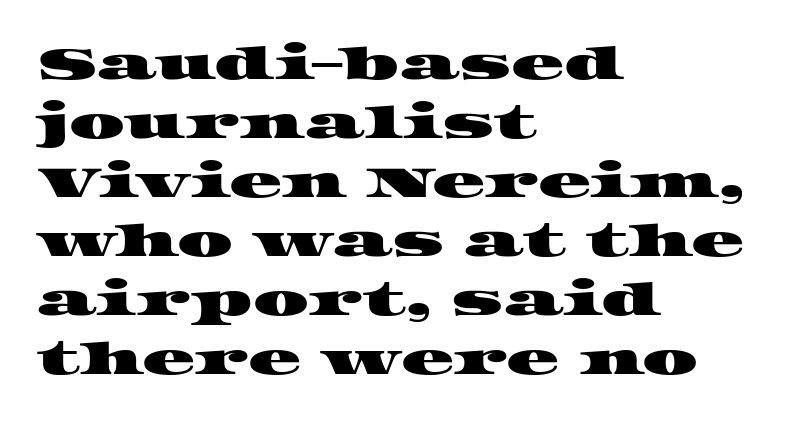
{"serif": "yes", "width": "wide", "stroke_contrast": "high", "x_height": "large", "monospaced": "no", "underline": "no", "align": "left", "line_spacing": "normal", "line_spacing_ratio": 1.34, "letter_spacing": "normal", "letter_spacing_em": 0.0, "glyph_px": 44}
